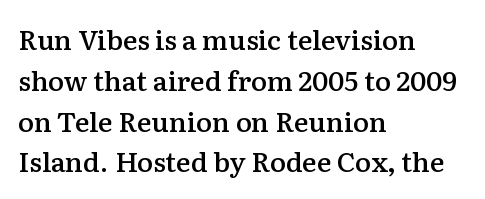
The image shows 27 px text type, upright; set left-aligned, normal line spacing (1.51x), normal letter spacing, not underlined.
